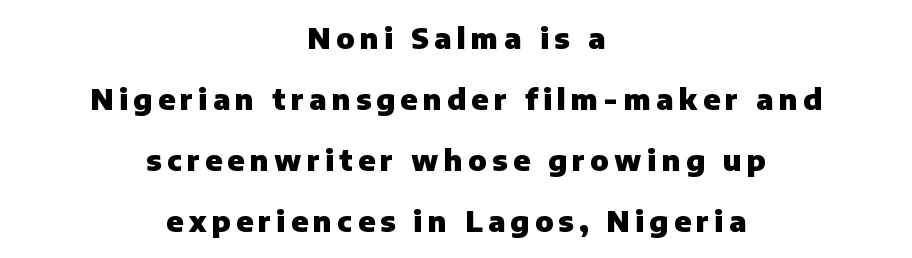
The type sits square on the baseline with zero lean. Grotesque or geometric, the face here clearly has no serifs. The typesetting leans heavy: a genuine bold. If you measured baseline to baseline, you'd find a long distance.
